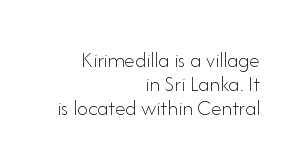
The image shows 22 px text type, upright; set right-aligned, tight line spacing (1.09x), normal letter spacing, not underlined.
